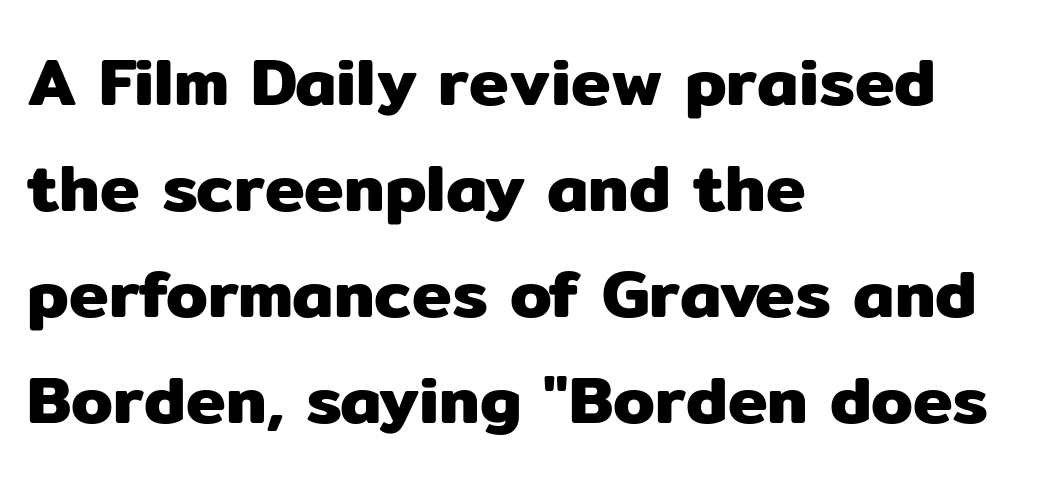
The image shows 67 px sans-serif type, upright; set left-aligned, normal line spacing (1.58x), normal letter spacing, not underlined; low stroke contrast and a medium x-height.
